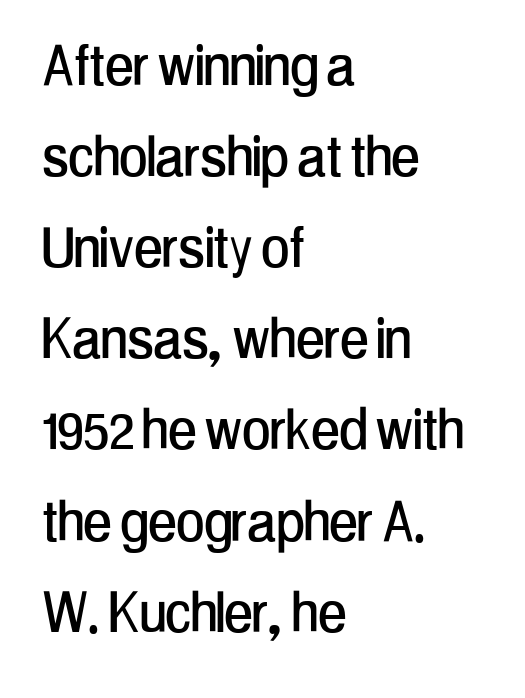
The image shows 68 px condensed sans-serif type, upright; set left-aligned, normal line spacing (1.34x), normal letter spacing, not underlined; low stroke contrast and a medium x-height.
